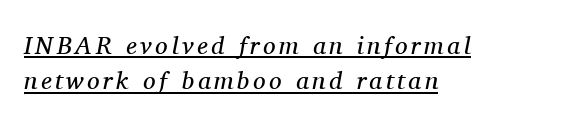
{"italic": "yes", "lean": "right", "slant_degrees": 11, "bold": "no", "underline": "yes", "align": "left", "line_spacing": "normal", "line_spacing_ratio": 1.42, "glyph_px": 25}
